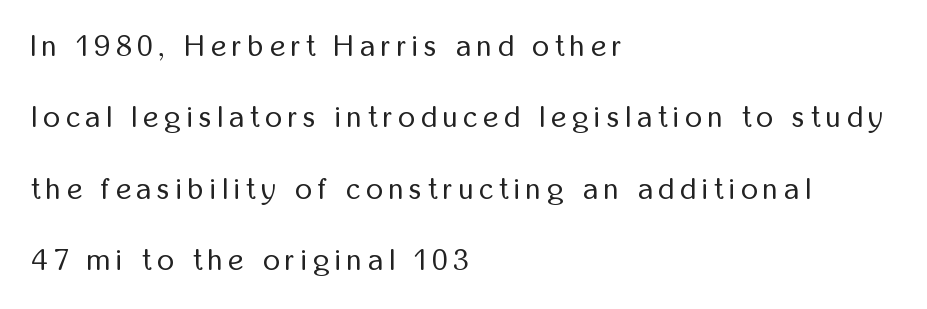
Horizontal alignment here is leftward, the default for most running prose. The zone under the glyphs is completely vacant. In terms of posture, this sample is upright. The characters display no serif detailing; their extremities are plain. This rendering widens character spacing well past its baseline value. A light-to-regular cut is what we see here.
